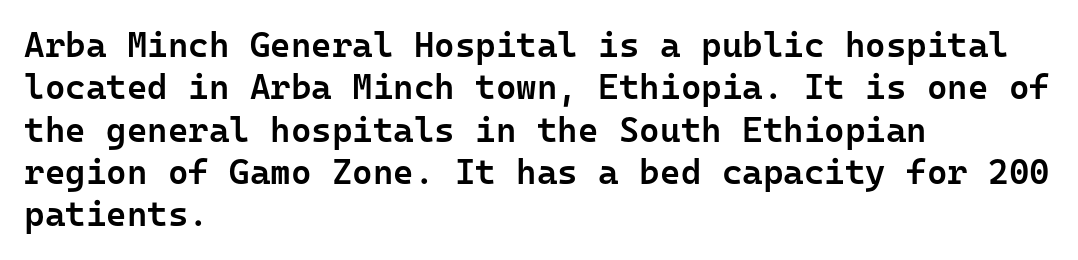
{"serif": "no", "italic": "no", "bold": "semi", "weight": "semibold", "width": "normal", "stroke_contrast": "low", "x_height": "medium", "monospaced": "yes", "underline": "no", "align": "left", "line_spacing_ratio": 1.21, "letter_spacing": "normal", "letter_spacing_em": 0.0, "glyph_px": 35}
